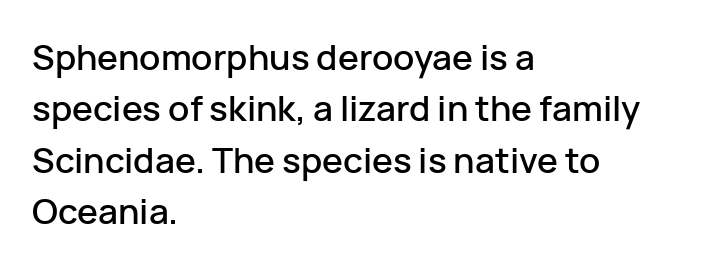
Q: Is the text italic (slanted)? A: No, it is upright.
Q: Is the typeface a serif or a sans-serif typeface? A: Sans-serif.
Q: Is the text underlined? A: No.
Q: How is the paragraph aligned? A: Left-aligned.
Q: Is the spacing between letters normal or unusually wide? A: Normal.
Q: Is the spacing between lines tight, normal or loose? A: Normal.
Q: Width (condensed, normal, or wide)? A: Normal.
Q: Stroke contrast? A: Low.
Q: x-height? A: Medium.
Q: Monospaced? A: No.
